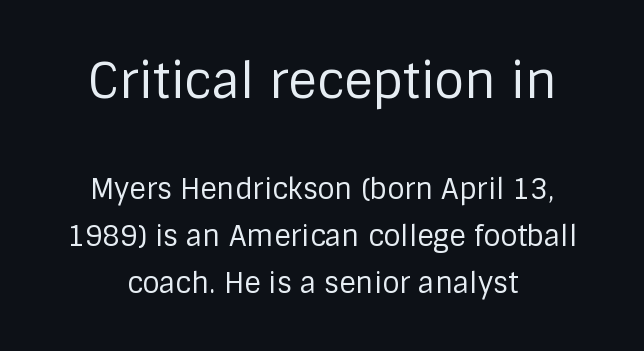
Q: Is the text bold? A: No.
Q: Is the text italic (slanted)? A: No, it is upright.
Q: Is the typeface a serif or a sans-serif typeface? A: Sans-serif.
Q: Is the text underlined? A: No.
Q: Is the spacing between letters normal or unusually wide? A: Normal.
Q: Is the spacing between lines tight, normal or loose? A: Normal.
Q: Which block of text is set in a larger size, the first (top) or the second (bottom)? A: The first (top) one.
Q: Width (condensed, normal, or wide)? A: Normal.
Q: Stroke contrast? A: Low.
Q: x-height? A: Large.
Q: Monospaced? A: No.
